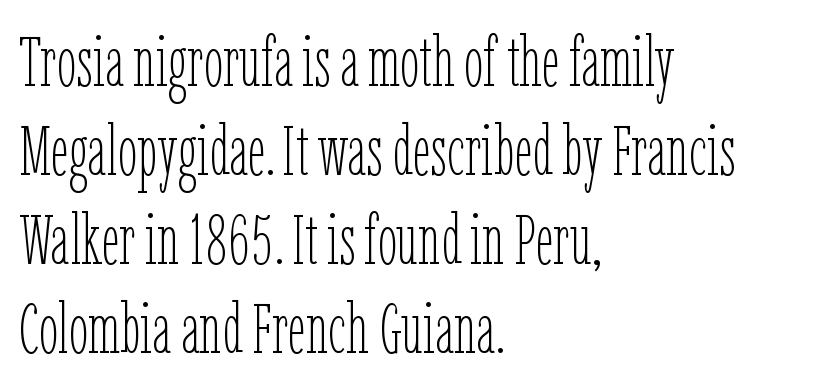
Teacher's note: observe the even left margin — that is flush-left alignment. The passage shown is not bold in any degree. One glance says typical: line gaps are just what's usual. The string is rendered with underlining switched off. Is this a fixed-width face? No — the glyphs have proportional, varying widths. It's the straight-up-and-down kind of type.
